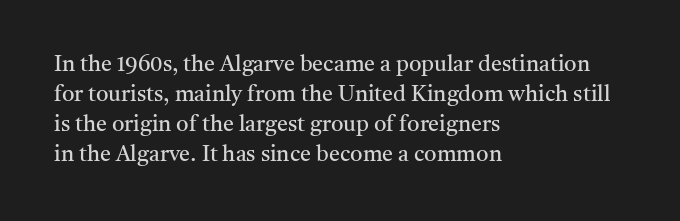
{"italic": "no", "bold": "no", "underline": "no", "align": "left", "line_spacing": "normal", "line_spacing_ratio": 1.36, "letter_spacing": "normal", "letter_spacing_em": 0.0, "glyph_px": 22}
